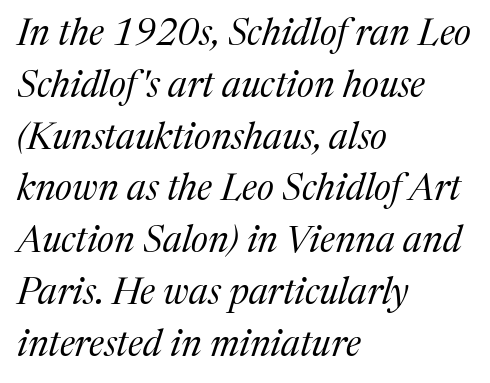
How would I describe the line gaps? Plain and ordinary. Stroke thickness stays within the range of a standard reading face or lighter. Here the glyphs are tracked normally, forming tight word shapes. Regarding serifs, this sample has them. This sample has the flowing, uneven cadence of proportional lettering. The face used here has a pronounced slope to its letters.
